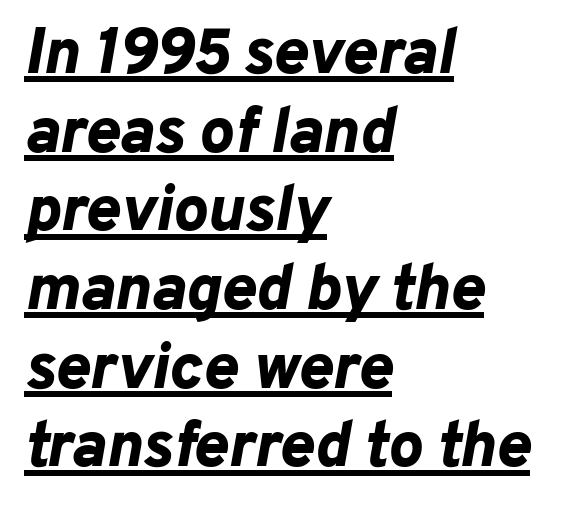
Q: Is the text bold? A: Yes.
Q: Is the text italic (slanted)? A: Yes, it leans right by about 10 degrees.
Q: Is the text underlined? A: Yes.
Q: How is the paragraph aligned? A: Left-aligned.
Q: Is the spacing between letters normal or unusually wide? A: Normal.
Q: Width (condensed, normal, or wide)? A: Normal.
Q: Stroke contrast? A: Low.
Q: x-height? A: Medium.
Q: Monospaced? A: No.
